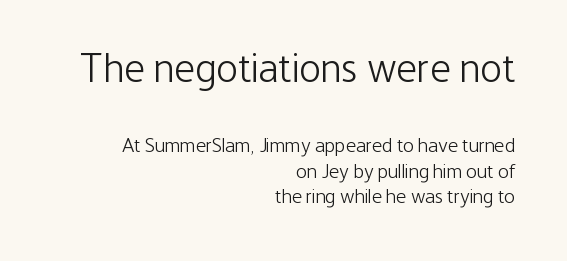
The image shows 41 px light, condensed sans-serif type, upright; set right-aligned, normal line spacing (1.28x), normal letter spacing, not underlined; the first (top) block is 2.05x larger; low stroke contrast and a medium x-height.
